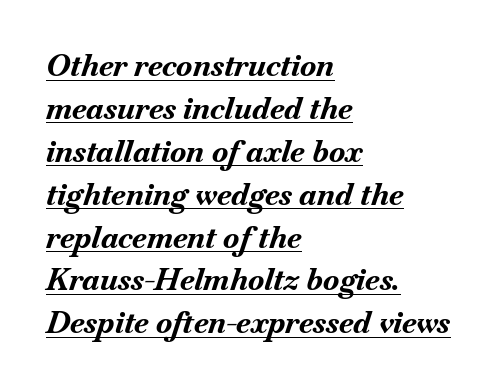
Q: Is the text bold? A: Yes.
Q: Is the text italic (slanted)? A: Yes, it leans right by about 18 degrees.
Q: Is the text underlined? A: Yes.
Q: How is the paragraph aligned? A: Left-aligned.
Q: Is the spacing between letters normal or unusually wide? A: Normal.
Q: Is the spacing between lines tight, normal or loose? A: Normal.
Q: Width (condensed, normal, or wide)? A: Normal.
Q: Stroke contrast? A: Medium.
Q: x-height? A: Small.
Q: Monospaced? A: No.
